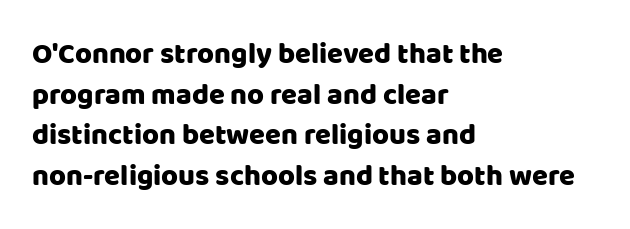
{"serif": "no", "italic": "no", "width": "normal", "stroke_contrast": "low", "x_height": "large", "monospaced": "no", "underline": "no", "align": "left", "line_spacing": "normal", "line_spacing_ratio": 1.4, "letter_spacing": "normal", "letter_spacing_em": 0.0, "glyph_px": 29}
